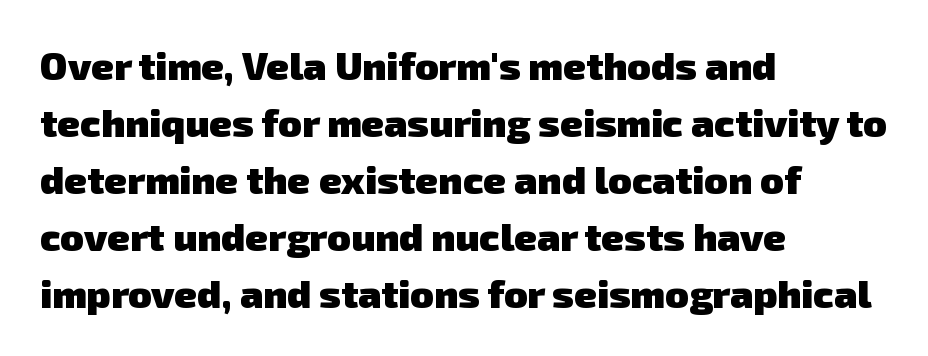
Q: Is the text bold? A: Yes.
Q: Is the typeface a serif or a sans-serif typeface? A: Sans-serif.
Q: Is the text underlined? A: No.
Q: How is the paragraph aligned? A: Left-aligned.
Q: Is the spacing between letters normal or unusually wide? A: Normal.
Q: Is the spacing between lines tight, normal or loose? A: Normal.
Q: Width (condensed, normal, or wide)? A: Normal.
Q: Stroke contrast? A: Low.
Q: x-height? A: Medium.
Q: Monospaced? A: No.
